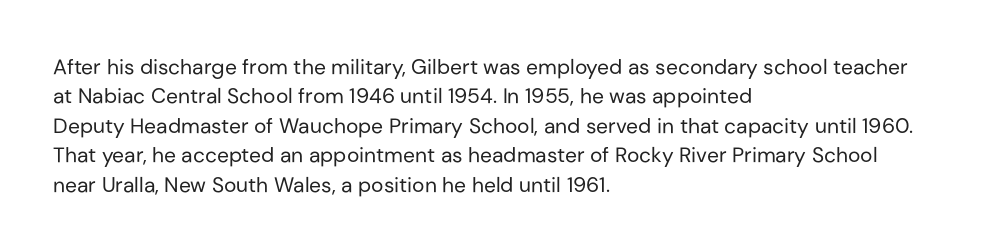
The image shows 21 px text type, upright; set left-aligned, normal line spacing (1.4x), normal letter spacing, not underlined.
